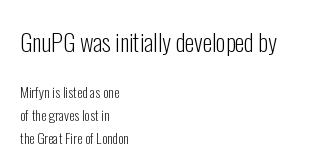
{"italic": "no", "bold": "no", "underline": "no", "align": "left", "line_spacing": "normal", "line_spacing_ratio": 1.65, "letter_spacing": "normal", "letter_spacing_em": 0.0, "larger_block": "first", "size_ratio": 1.71, "glyph_px": 24}
